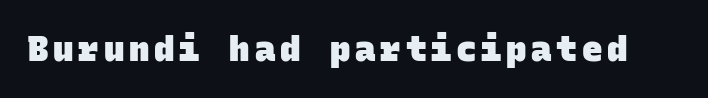
The image shows 34 px heavy sans-serif type, monospaced; set not underlined; low stroke contrast and a large x-height.
